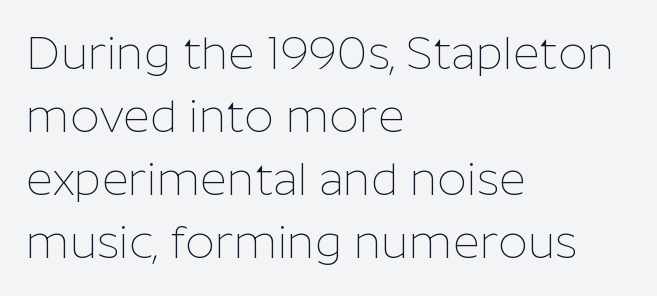
The image shows 46 px thin sans-serif type, upright; set left-aligned, normal line spacing (1.37x), normal letter spacing, not underlined; low stroke contrast and a medium x-height.
